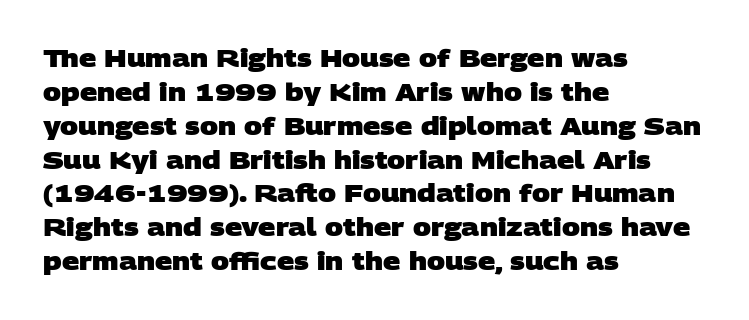
The image shows 24 px bold type; set left-aligned, normal line spacing (1.41x), normal letter spacing, not underlined.
